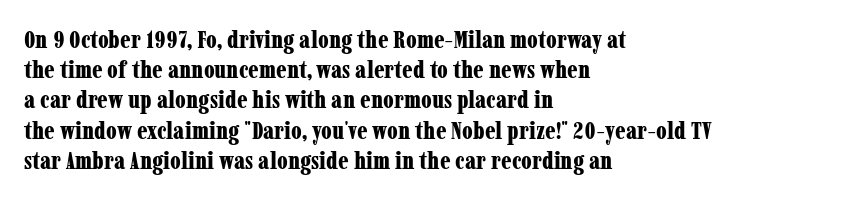
Q: Is the text bold? A: Yes.
Q: Is the text italic (slanted)? A: No, it is upright.
Q: Is the text underlined? A: No.
Q: How is the paragraph aligned? A: Left-aligned.
Q: Is the spacing between letters normal or unusually wide? A: Normal.
